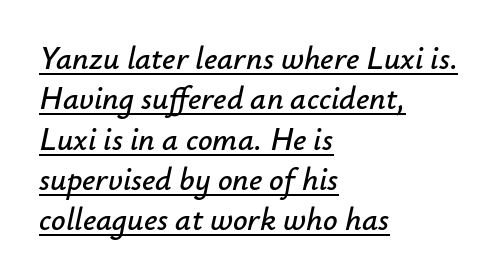
Proportional: the letters do not fall into vertical columns. The passage shown is underscored from start to finish. Successive baselines arrive at the customary interval. The rendering keeps characters at their native spacing. Alignment: flush left.
